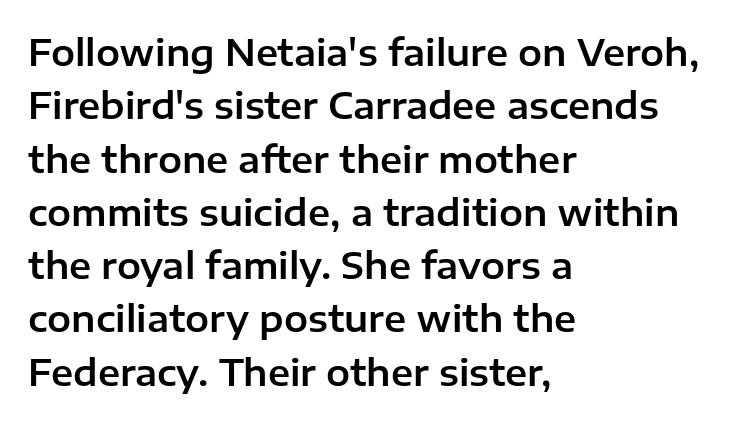
Check the space under the baseline: it is left empty. This sample uses an upright cut, with every glyph sitting square on the baseline. Interline gaps are of average width in this sample. Caption: standard tracking, unaltered. The rendering shows plain stroke endings on the letterforms — a sans-serif design.
